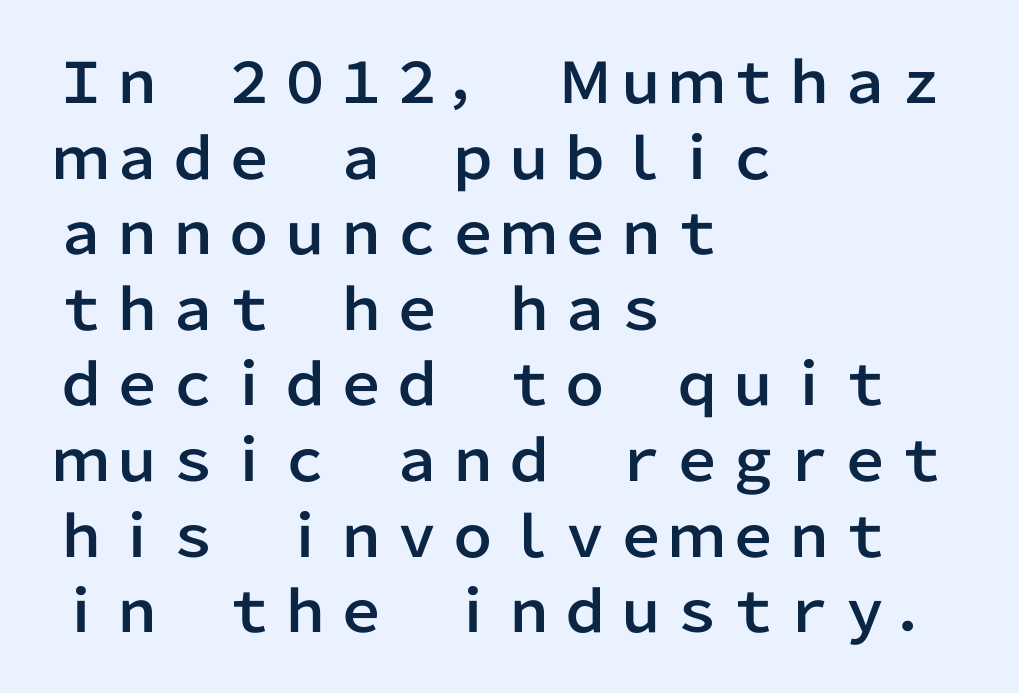
Q: Is the text italic (slanted)? A: No, it is upright.
Q: Is the typeface a serif or a sans-serif typeface? A: Sans-serif.
Q: Is the text underlined? A: No.
Q: How is the paragraph aligned? A: Left-aligned.
Q: Is the spacing between letters normal or unusually wide? A: Normal.
Q: Is the spacing between lines tight, normal or loose? A: Normal.
Q: Width (condensed, normal, or wide)? A: Normal.
Q: Stroke contrast? A: Low.
Q: x-height? A: Medium.
Q: Monospaced? A: No.
